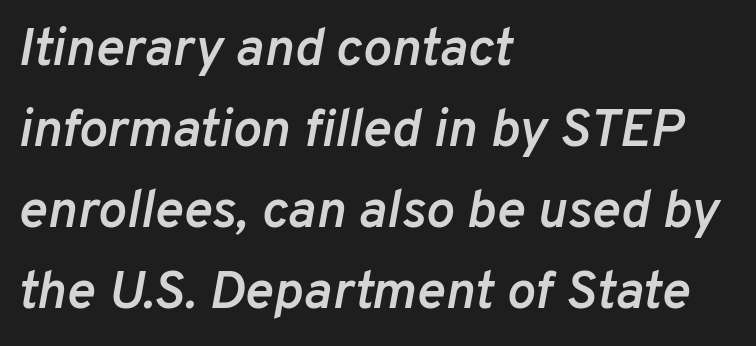
{"italic": "yes", "lean": "right", "slant_degrees": 10, "bold": "semi", "weight": "semibold", "width": "normal", "stroke_contrast": "low", "x_height": "medium", "monospaced": "no", "underline": "no", "align": "left", "line_spacing": "normal", "line_spacing_ratio": 1.5, "letter_spacing": "normal", "letter_spacing_em": 0.0, "glyph_px": 54}
